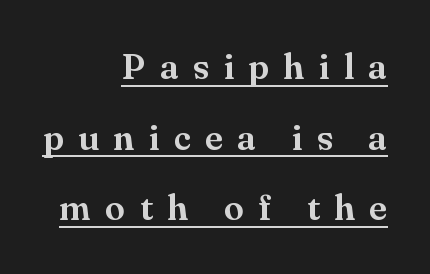
The image shows 36 px serif type, upright; set right-aligned, loose line spacing (1.96x), unusually wide letter spacing (+0.4 em), underlined; medium stroke contrast and a small x-height.
